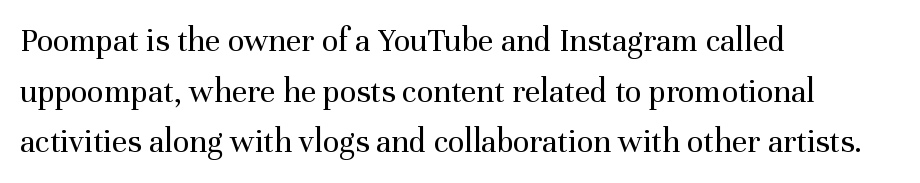
Q: Is the text bold? A: No.
Q: Is the text italic (slanted)? A: No, it is upright.
Q: Is the typeface a serif or a sans-serif typeface? A: Serif.
Q: Is the text underlined? A: No.
Q: How is the paragraph aligned? A: Left-aligned.
Q: Is the spacing between letters normal or unusually wide? A: Normal.
Q: Is the spacing between lines tight, normal or loose? A: Normal.
Q: Width (condensed, normal, or wide)? A: Normal.
Q: Stroke contrast? A: Medium.
Q: x-height? A: Medium.
Q: Monospaced? A: No.
